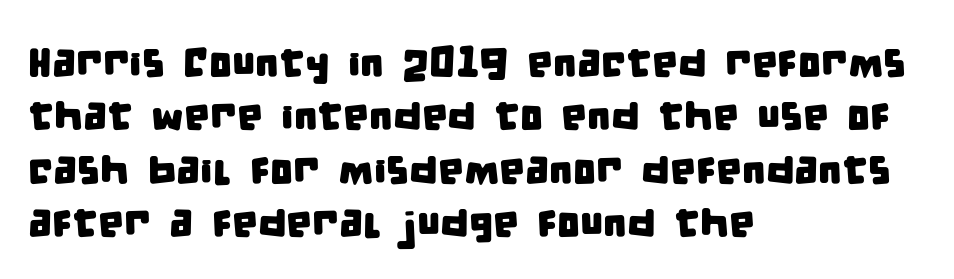
Line beginnings align vertically; line endings do not. Notice how descenders clear the ascenders below comfortably — that's standard leading. There is no visible air inserted between adjacent glyphs. Note: no serifs on the glyphs. Bare-footed words on every line. Think of a printed novel: that variable character pitch is what you see here.
